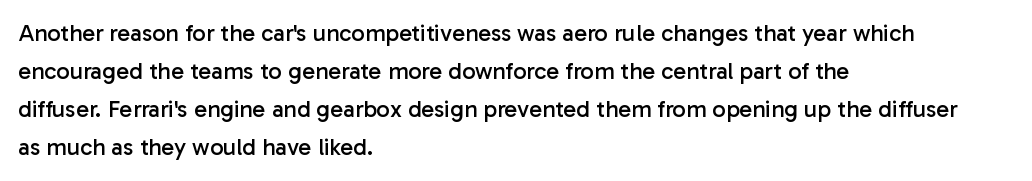
{"italic": "no", "bold": "no", "underline": "no", "align": "left", "line_spacing": "normal", "line_spacing_ratio": 1.59, "letter_spacing": "normal", "letter_spacing_em": 0.0, "glyph_px": 24}
